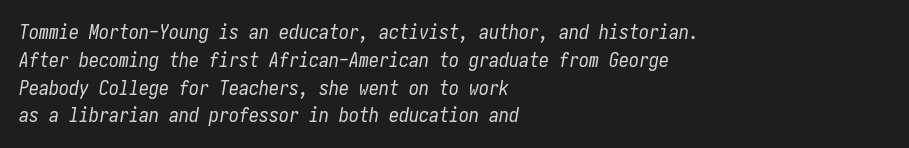
The image shows 20 px text type, italic (leaning right); set left-aligned, normal line spacing (1.39x), normal letter spacing, not underlined.
